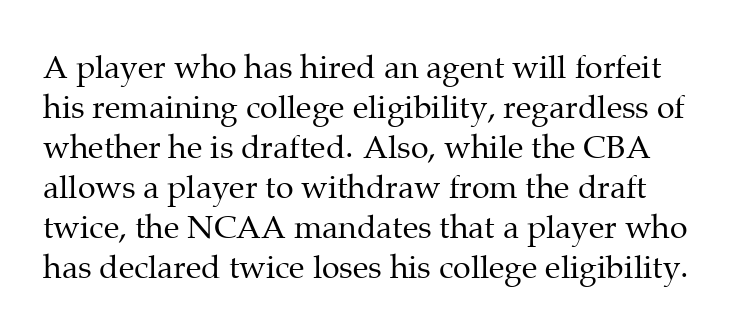
{"serif": "yes", "italic": "no", "bold": "no", "weight": "regular", "width": "normal", "stroke_contrast": "medium", "x_height": "medium", "monospaced": "no", "underline": "no", "line_spacing": "normal", "line_spacing_ratio": 1.25, "letter_spacing": "normal", "letter_spacing_em": 0.0, "glyph_px": 32}
